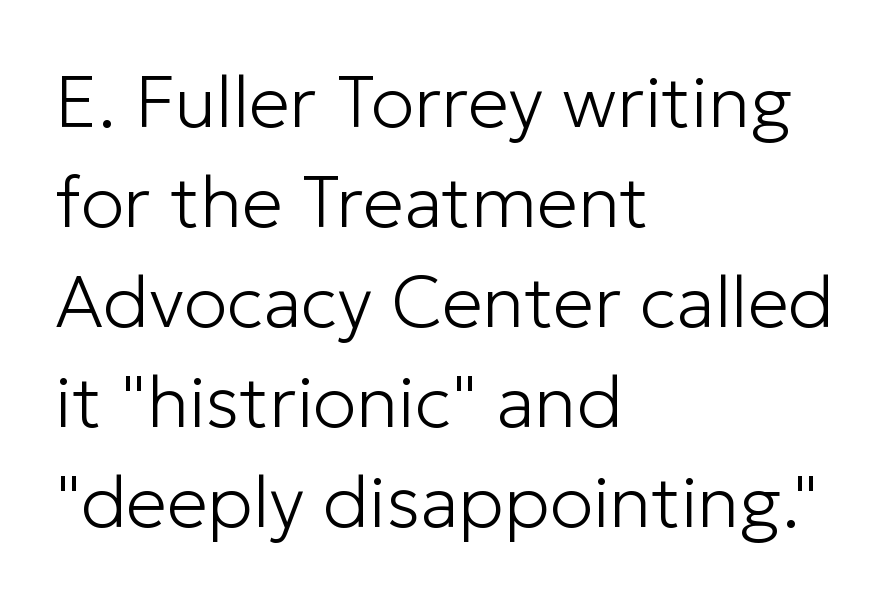
Q: Is the text bold? A: No.
Q: Is the text italic (slanted)? A: No, it is upright.
Q: Is the typeface a serif or a sans-serif typeface? A: Sans-serif.
Q: Is the text underlined? A: No.
Q: How is the paragraph aligned? A: Left-aligned.
Q: Is the spacing between letters normal or unusually wide? A: Normal.
Q: Is the spacing between lines tight, normal or loose? A: Normal.
Q: Width (condensed, normal, or wide)? A: Normal.
Q: Stroke contrast? A: Low.
Q: x-height? A: Medium.
Q: Monospaced? A: No.
